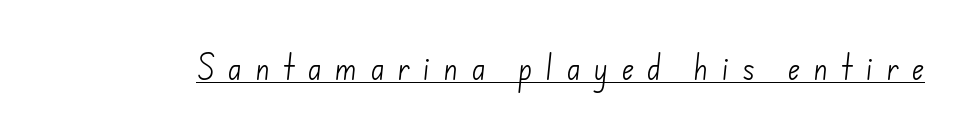
The image shows 27 px text type; set unusually wide letter spacing (+0.48 em), underlined.
